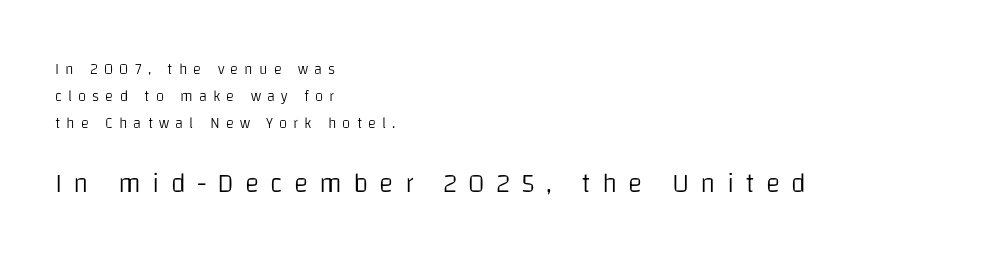
The image shows 27 px text type, upright; set left-aligned, line spacing 1.81x, unusually wide letter spacing (+0.41 em), not underlined; the second (bottom) block is 1.8x larger.
